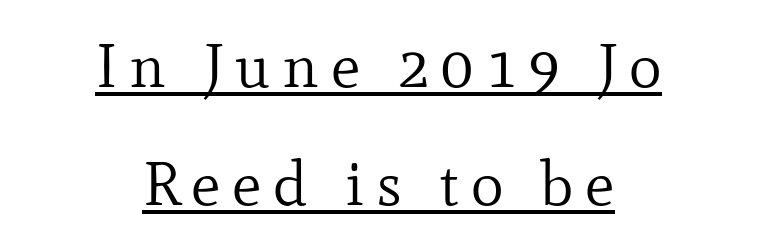
Heft: none added — not bold. The rendering shows small feet on the letterforms — a serif design. No italicization has been applied; the sample stays upright. Reading down the column, the eye jumps a long way to each next line. Somebody hit Ctrl+U on this one — the words are underlined. The letters advance in unequal steps, a hallmark of proportional type.
